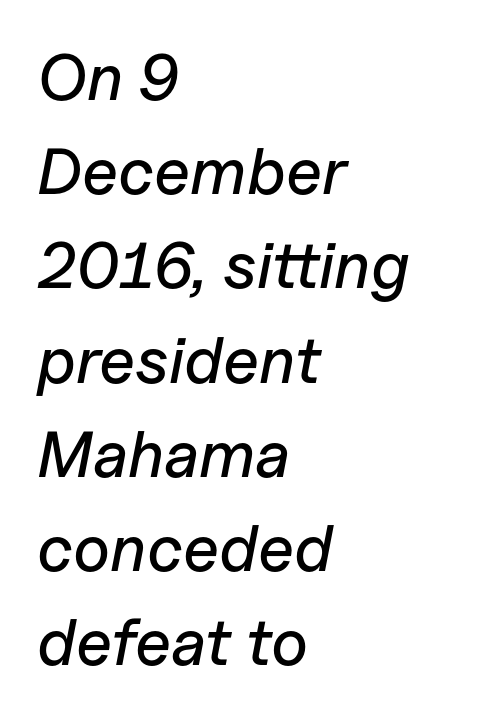
The image shows 65 px text type, italic (leaning right); set left-aligned, normal line spacing (1.45x), normal letter spacing, not underlined; low stroke contrast and a medium x-height.
